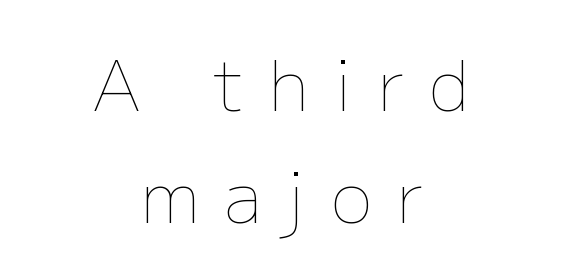
The image shows 69 px thin type, upright; set centered, normal line spacing (1.63x), unusually wide letter spacing (+0.36 em), not underlined; low stroke contrast and a medium x-height.
